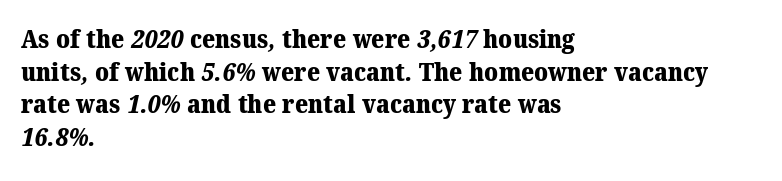
The image shows 25 px bold type; set left-aligned, normal line spacing (1.31x), normal letter spacing, not underlined.
